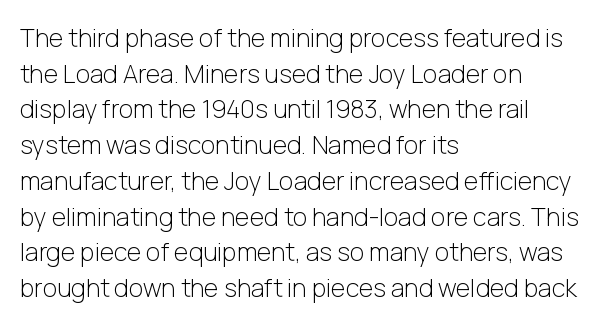
Q: Is the text bold? A: No.
Q: Is the text italic (slanted)? A: No, it is upright.
Q: Is the text underlined? A: No.
Q: How is the paragraph aligned? A: Left-aligned.
Q: Is the spacing between letters normal or unusually wide? A: Normal.
Q: Is the spacing between lines tight, normal or loose? A: Normal.
